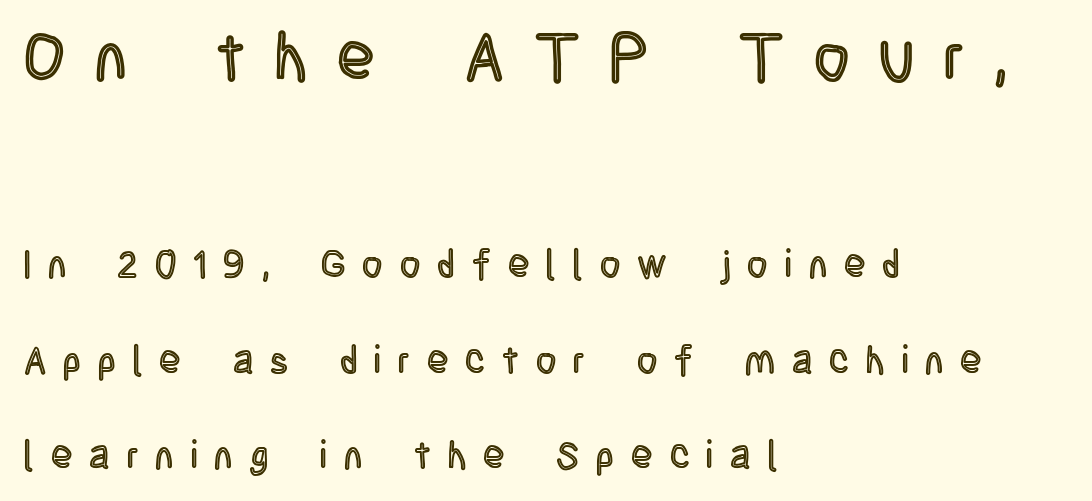
The image shows 68 px condensed type, upright; set left-aligned, loose line spacing (2.45x), unusually wide letter spacing (+0.44 em), not underlined; the first (top) block is 1.74x larger; a large x-height.
